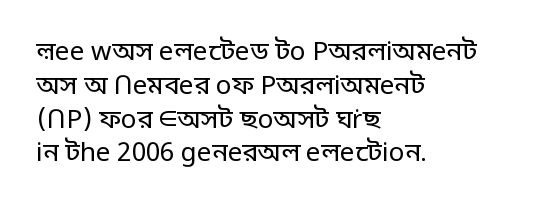
The image shows 26 px text type, upright; set left-aligned, normal line spacing (1.3x), normal letter spacing, not underlined.
